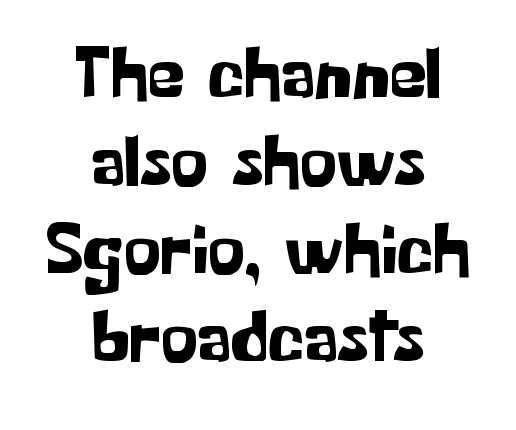
Q: Is the text italic (slanted)? A: No, it is upright.
Q: Is the typeface a serif or a sans-serif typeface? A: Sans-serif.
Q: Is the text underlined? A: No.
Q: How is the paragraph aligned? A: Centered.
Q: Is the spacing between letters normal or unusually wide? A: Normal.
Q: Width (condensed, normal, or wide)? A: Normal.
Q: Stroke contrast? A: Low.
Q: x-height? A: Medium.
Q: Monospaced? A: No.
